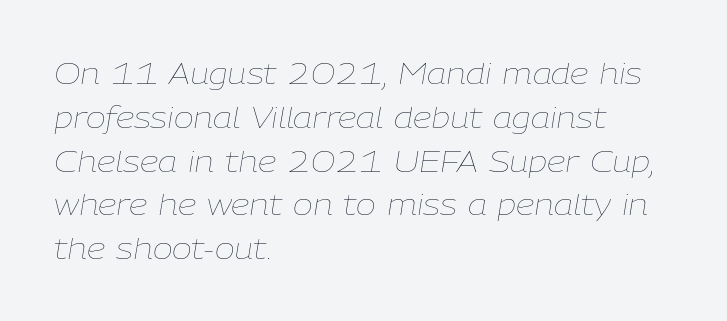
Underlining? Definitely not there. The line texture is even and compact thanks to regular tracking. One glance says typical: line gaps are just what's usual. Every character sits at an angle, as italics do. A quiet, ordinary-to-light weight characterises the typeface.
